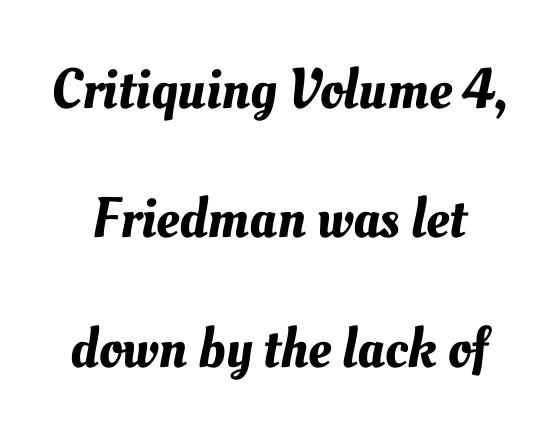
The passage shown has conventional tracking throughout. The space directly below the letters is spotless. How would I describe the line gaps? Wide and relaxed. Do the characters align in a grid? No, the font is proportional.
